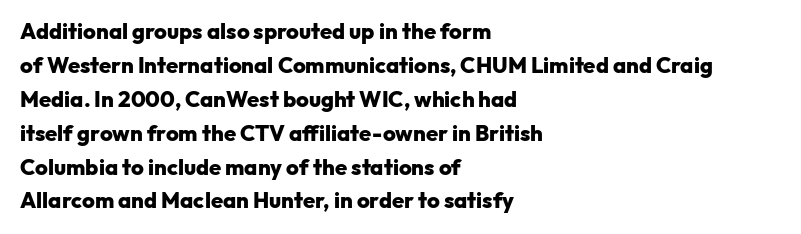
{"italic": "no", "bold": "yes", "underline": "no", "align": "left", "line_spacing": "normal", "line_spacing_ratio": 1.54, "letter_spacing": "normal", "letter_spacing_em": 0.0, "glyph_px": 22}
